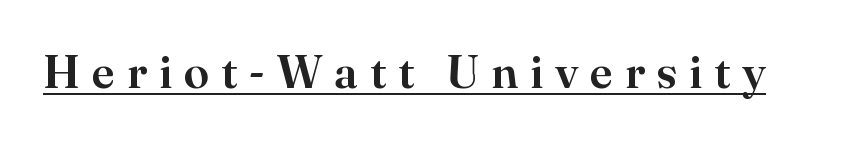
Q: Is the text italic (slanted)? A: No, it is upright.
Q: Is the typeface a serif or a sans-serif typeface? A: Serif.
Q: Is the text underlined? A: Yes.
Q: Is the spacing between letters normal or unusually wide? A: Unusually wide.
Q: Width (condensed, normal, or wide)? A: Normal.
Q: Stroke contrast? A: High.
Q: x-height? A: Small.
Q: Monospaced? A: No.
